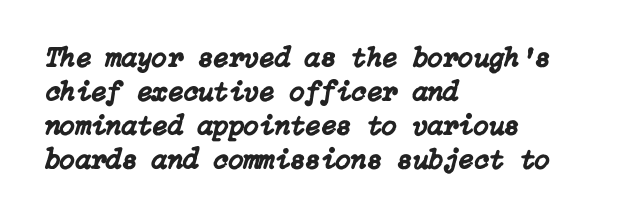
Q: Is the text italic (slanted)? A: Yes, it leans right by about 15 degrees.
Q: Is the text underlined? A: No.
Q: How is the paragraph aligned? A: Left-aligned.
Q: Is the spacing between letters normal or unusually wide? A: Normal.
Q: Width (condensed, normal, or wide)? A: Normal.
Q: Stroke contrast? A: Low.
Q: x-height? A: Medium.
